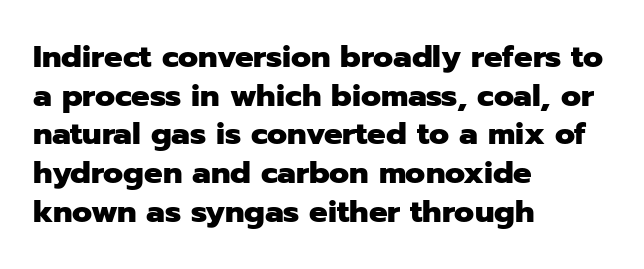
Anything drawn beneath the words? Only blank space. All the whitespace from short lines collects on the right. A typesetter would mark this as roman, not italic. The letters sit at their default tracking, neither squeezed nor spread.
